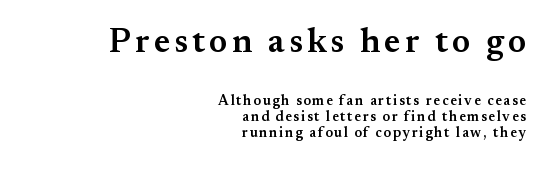
Type style note: has serifs. Which of the two is more prominent by size? The first, at the top. Is the block centered? No — it sits flush against the right margin. Has an underline been added? It has not. How heavy is the stroke? Medium-heavy — a semibold, shy of bold. The typography opts for an upright posture over an oblique one.
